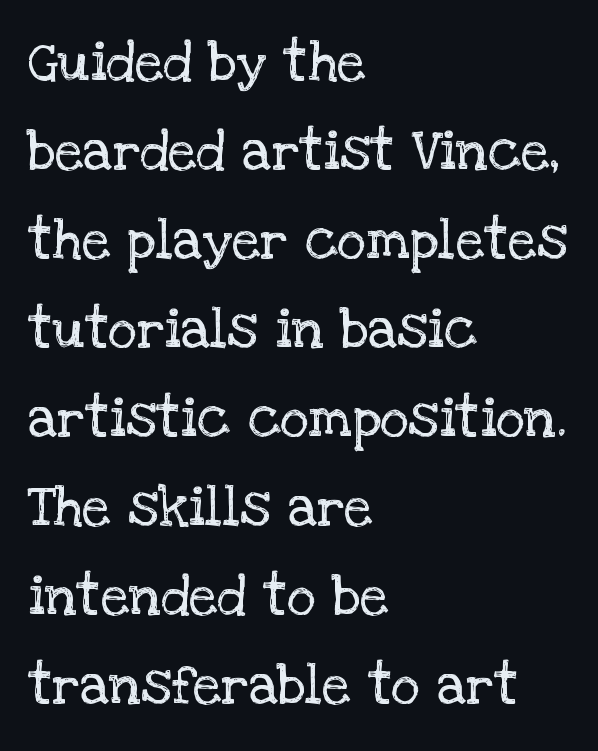
Q: Is the text bold? A: No.
Q: Is the text italic (slanted)? A: No, it is upright.
Q: Is the typeface a serif or a sans-serif typeface? A: Serif.
Q: Is the text underlined? A: No.
Q: How is the paragraph aligned? A: Left-aligned.
Q: Is the spacing between letters normal or unusually wide? A: Normal.
Q: Is the spacing between lines tight, normal or loose? A: Normal.
Q: Width (condensed, normal, or wide)? A: Normal.
Q: Stroke contrast? A: Low.
Q: x-height? A: Large.
Q: Monospaced? A: No.
